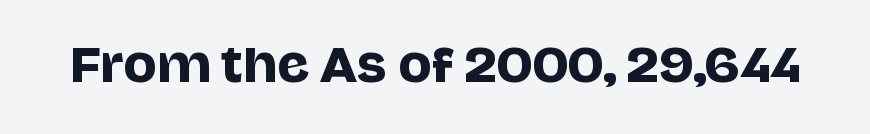
The image shows 45 px sans-serif type, upright; set normal letter spacing, not underlined; low stroke contrast and a large x-height.
